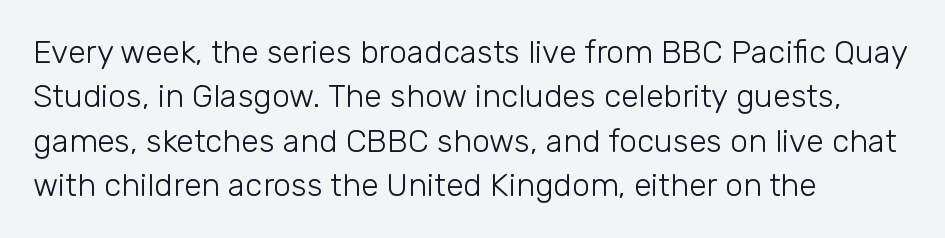
{"serif": "no", "italic": "no", "bold": "no", "weight": "light", "width": "normal", "stroke_contrast": "low", "x_height": "medium", "monospaced": "no", "underline": "no", "align": "left", "line_spacing": "normal", "line_spacing_ratio": 1.39, "letter_spacing": "normal", "letter_spacing_em": 0.0, "glyph_px": 32}
